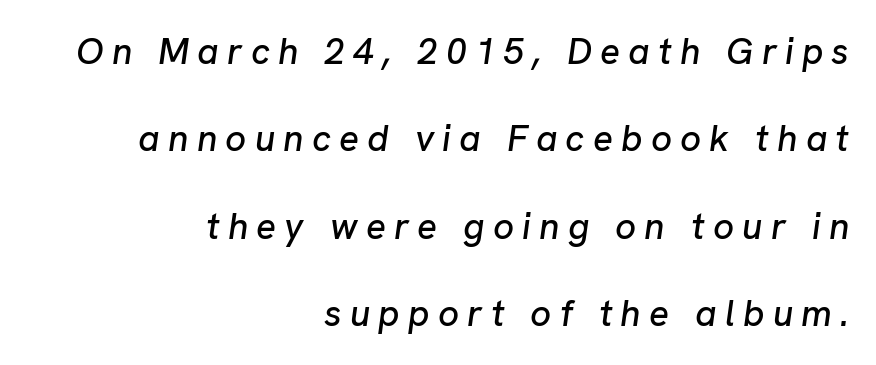
{"italic": "yes", "lean": "right", "slant_degrees": 8, "width": "normal", "stroke_contrast": "low", "x_height": "medium", "monospaced": "no", "underline": "no", "align": "right", "line_spacing": "loose", "line_spacing_ratio": 2.36, "letter_spacing": "wide", "letter_spacing_em": 0.22, "glyph_px": 37}
